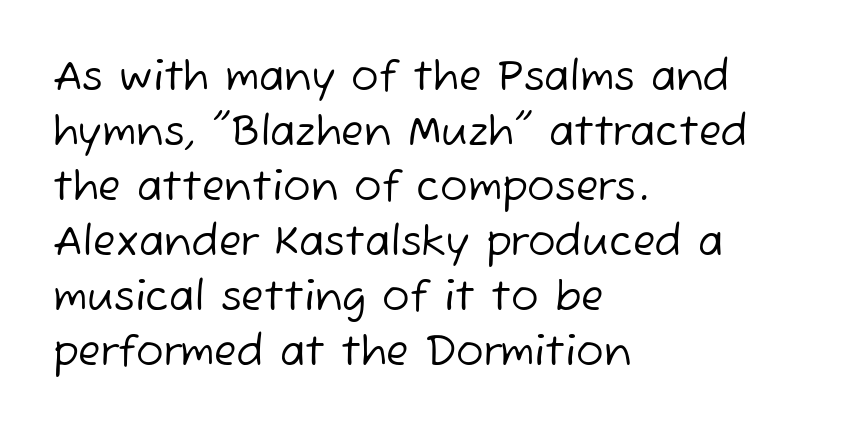
{"serif": "no", "bold": "no", "weight": "regular", "width": "normal", "stroke_contrast": "low", "x_height": "medium", "monospaced": "no", "underline": "no", "align": "left", "line_spacing": "normal", "line_spacing_ratio": 1.34, "letter_spacing": "normal", "letter_spacing_em": 0.0, "glyph_px": 41}
